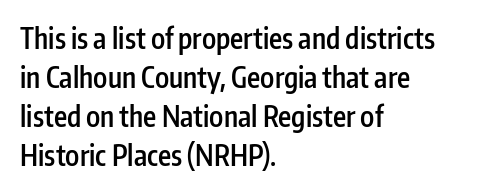
The image shows 28 px semibold, condensed sans-serif type, upright; set left-aligned, normal line spacing (1.39x), normal letter spacing, not underlined; low stroke contrast and a medium x-height.
